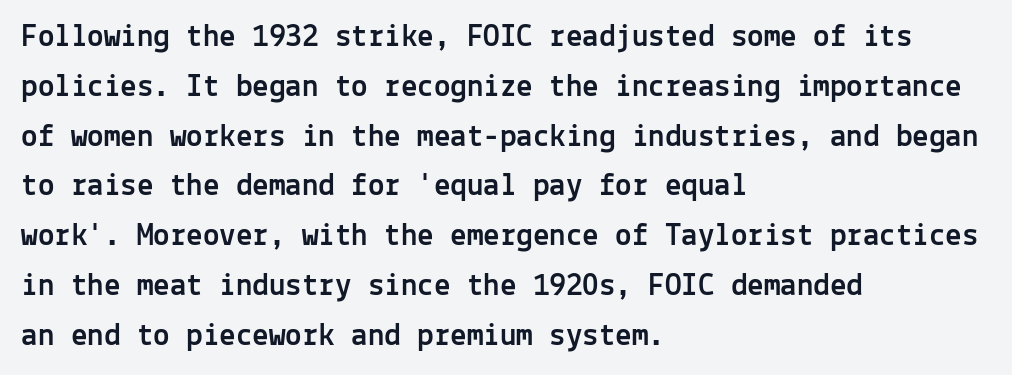
{"serif": "no", "italic": "no", "width": "normal", "x_height": "medium", "monospaced": "yes", "underline": "no", "align": "left", "line_spacing": "normal", "line_spacing_ratio": 1.51, "letter_spacing": "normal", "letter_spacing_em": 0.0, "glyph_px": 33}
